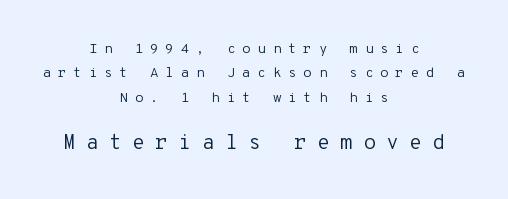
Q: Is the text bold? A: No.
Q: Is the text italic (slanted)? A: No, it is upright.
Q: Is the text underlined? A: No.
Q: How is the paragraph aligned? A: Centered.
Q: Is the spacing between letters normal or unusually wide? A: Unusually wide.
Q: Which block of text is set in a larger size, the first (top) or the second (bottom)? A: The second (bottom) one.
